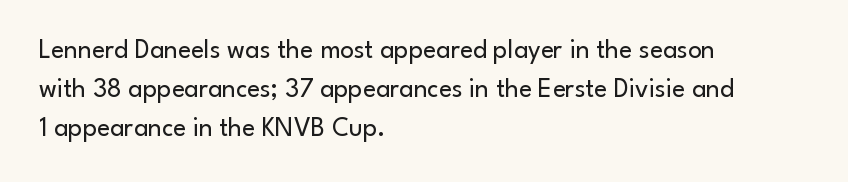
Q: Is the text bold? A: No.
Q: Is the text italic (slanted)? A: No, it is upright.
Q: Is the text underlined? A: No.
Q: How is the paragraph aligned? A: Left-aligned.
Q: Is the spacing between letters normal or unusually wide? A: Normal.
Q: Is the spacing between lines tight, normal or loose? A: Normal.
